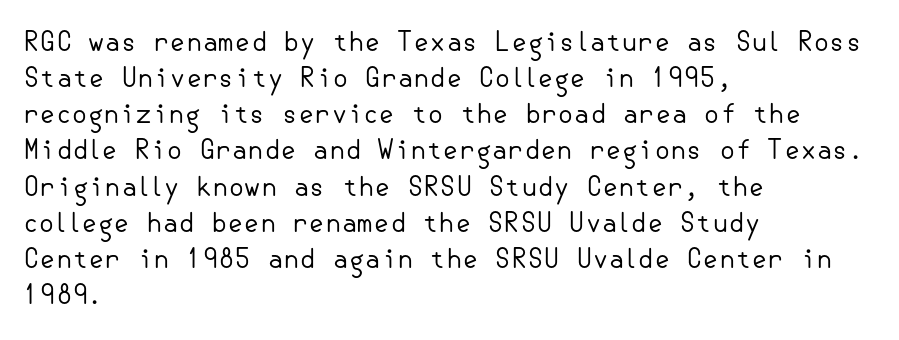
{"italic": "no", "bold": "no", "underline": "no", "align": "left", "line_spacing": "normal", "line_spacing_ratio": 1.39, "letter_spacing": "normal", "letter_spacing_em": 0.0, "glyph_px": 26}
